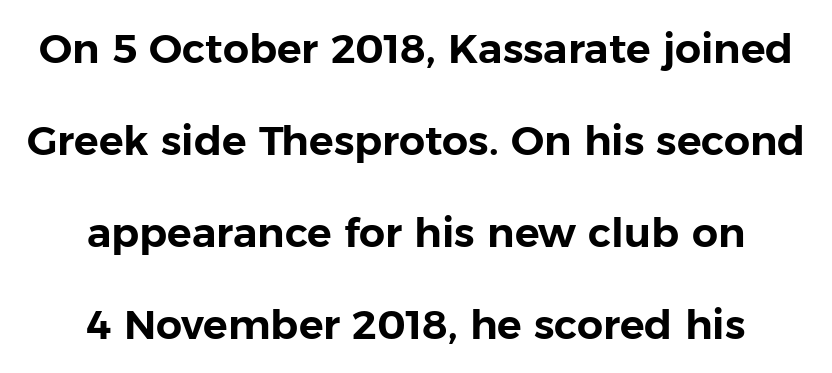
A typesetter would label this face a sans. One glance says open: line gaps are wider than usual. The compositor balanced each line on the midline. Students, note that the glyphs here touch the page at normal intervals. Plain, unruled lines of type. No italicization has been applied; the sample stays upright.
